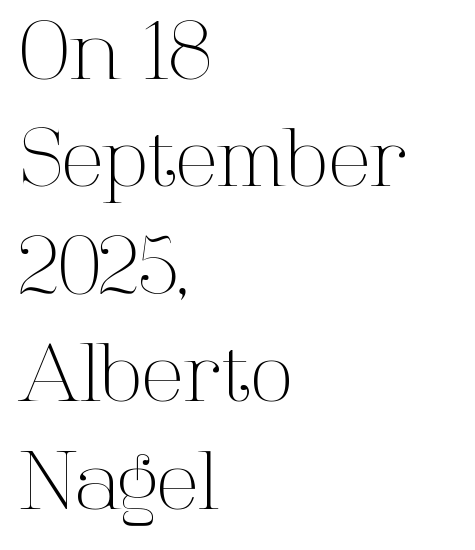
{"serif": "yes", "italic": "no", "bold": "no", "weight": "light", "width": "normal", "stroke_contrast": "high", "x_height": "medium", "monospaced": "no", "underline": "no", "align": "left", "line_spacing": "normal", "line_spacing_ratio": 1.36, "letter_spacing": "normal", "letter_spacing_em": 0.0, "glyph_px": 79}
